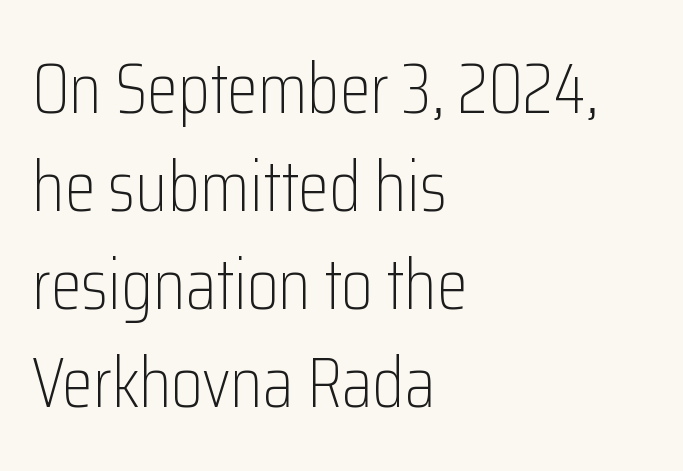
Ordinary non-slanted type is in use. Do the characters align in a grid? No, the font is proportional. The font family rendered here belongs to the sans-serif group. Horizontal bands of white between lines are of average thickness.
